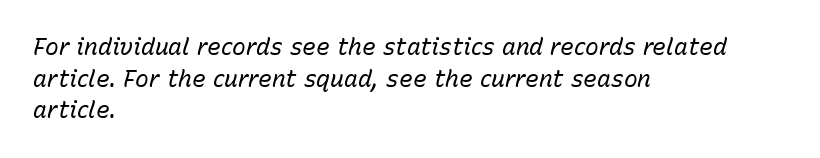
Descenders are the only things crossing below the line. The whole block is typeset with a tilt. Characters follow at the spacing the type designer built in. These lines are set flush left with a ragged right edge. Weight: not bold — regular or lighter.
